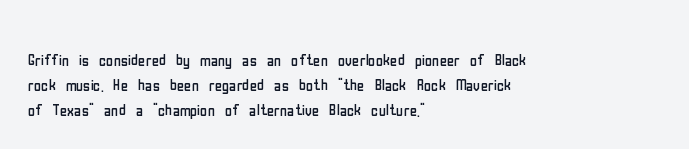
Q: Is the text bold? A: No.
Q: Is the text italic (slanted)? A: No, it is upright.
Q: Is the text underlined? A: No.
Q: How is the paragraph aligned? A: Left-aligned.
Q: Is the spacing between letters normal or unusually wide? A: Normal.
Q: Is the spacing between lines tight, normal or loose? A: Normal.
